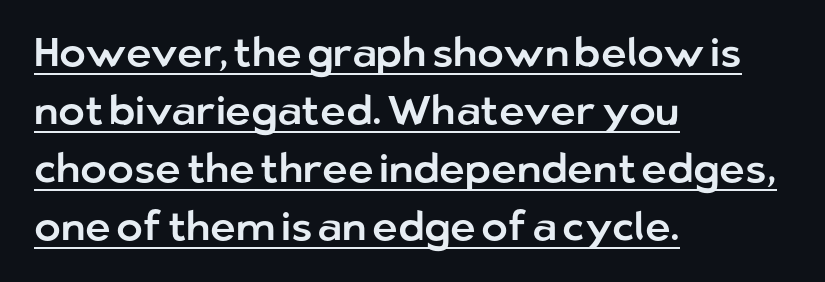
Which margin do the lines hug? The left one — the right edge is uneven. What stands out about the letter spacing? Nothing — it is the standard amount. The face used here is proportionally spaced, like ordinary book or web type. Is there an underline? Yes — a line sits under the letters.
